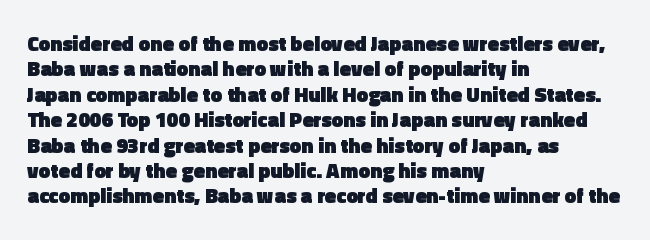
{"italic": "no", "bold": "yes", "underline": "no", "align": "left", "line_spacing_ratio": 1.21, "letter_spacing": "normal", "letter_spacing_em": 0.0, "glyph_px": 21}
